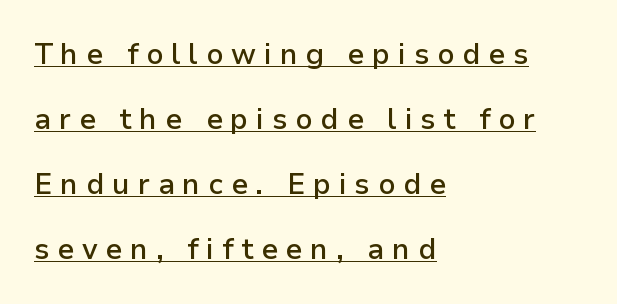
Q: Is the text bold? A: Semi-bold.
Q: Is the text italic (slanted)? A: No, it is upright.
Q: Is the typeface a serif or a sans-serif typeface? A: Sans-serif.
Q: Is the text underlined? A: Yes.
Q: How is the paragraph aligned? A: Left-aligned.
Q: Is the spacing between letters normal or unusually wide? A: Unusually wide.
Q: Is the spacing between lines tight, normal or loose? A: Loose.
Q: Width (condensed, normal, or wide)? A: Normal.
Q: Stroke contrast? A: Low.
Q: x-height? A: Medium.
Q: Monospaced? A: No.
